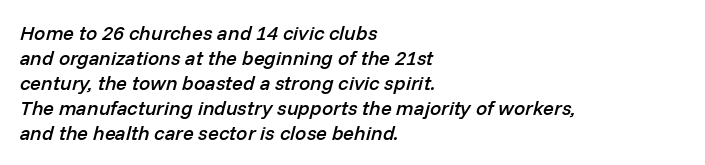
{"italic": "yes", "lean": "right", "slant_degrees": 14, "bold": "semi", "underline": "no", "align": "left", "line_spacing": "normal", "line_spacing_ratio": 1.25, "letter_spacing": "normal", "letter_spacing_em": 0.0, "glyph_px": 20}
